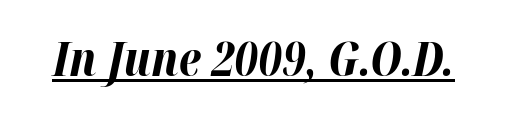
Q: Is the text bold? A: Yes.
Q: Is the text italic (slanted)? A: Yes, it leans right by about 12 degrees.
Q: Is the text underlined? A: Yes.
Q: Is the spacing between letters normal or unusually wide? A: Normal.
Q: Width (condensed, normal, or wide)? A: Normal.
Q: Stroke contrast? A: High.
Q: x-height? A: Medium.
Q: Monospaced? A: No.
